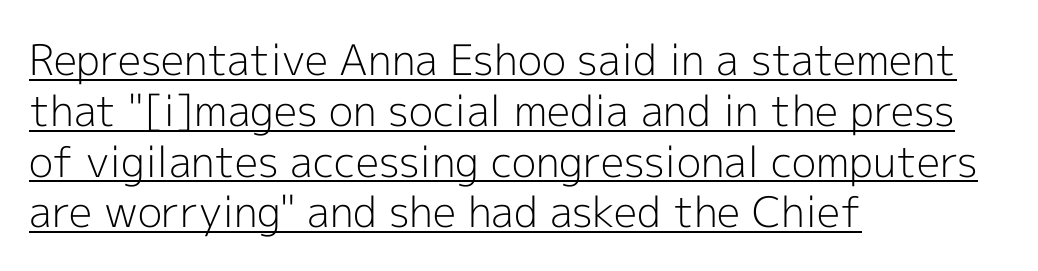
The image shows 42 px light sans-serif type, upright; set left-aligned, line spacing 1.21x, normal letter spacing, underlined; a medium x-height.
